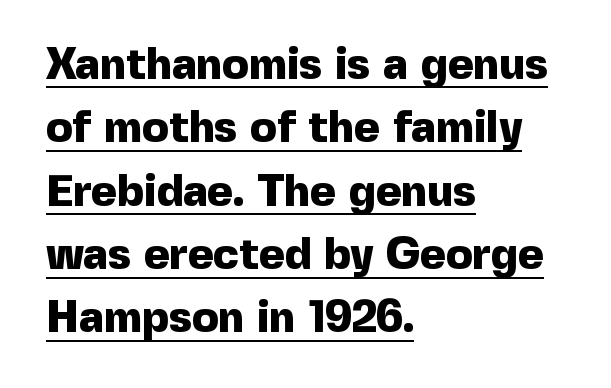
{"serif": "no", "italic": "no", "bold": "yes", "weight": "heavy", "width": "normal", "x_height": "medium", "monospaced": "no", "underline": "yes", "align": "left", "line_spacing": "normal", "line_spacing_ratio": 1.44, "letter_spacing": "normal", "letter_spacing_em": 0.0, "glyph_px": 44}
